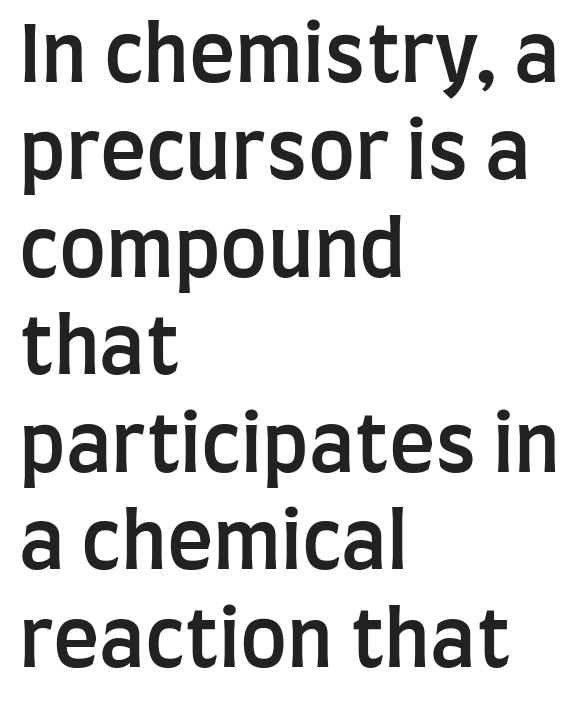
Q: Is the text bold? A: Semi-bold.
Q: Is the text italic (slanted)? A: No, it is upright.
Q: Is the typeface a serif or a sans-serif typeface? A: Sans-serif.
Q: Is the text underlined? A: No.
Q: How is the paragraph aligned? A: Left-aligned.
Q: Is the spacing between letters normal or unusually wide? A: Normal.
Q: Is the spacing between lines tight, normal or loose? A: Normal.
Q: Width (condensed, normal, or wide)? A: Condensed.
Q: Stroke contrast? A: Low.
Q: x-height? A: Large.
Q: Monospaced? A: No.
